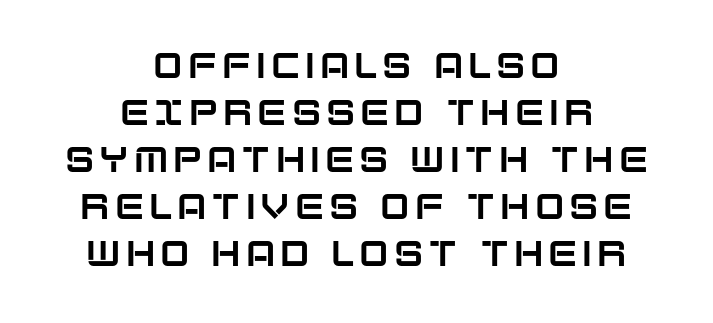
Q: Is the text italic (slanted)? A: No, it is upright.
Q: Is the typeface a serif or a sans-serif typeface? A: Sans-serif.
Q: Is the text underlined? A: No.
Q: How is the paragraph aligned? A: Centered.
Q: Is the spacing between lines tight, normal or loose? A: Normal.
Q: Width (condensed, normal, or wide)? A: Normal.
Q: Stroke contrast? A: Low.
Q: x-height? A: Large.
Q: Monospaced? A: No.
